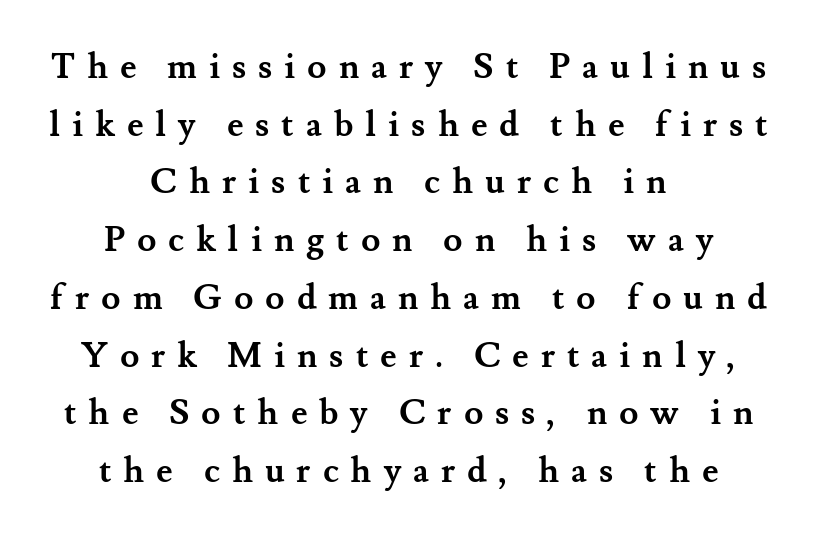
{"serif": "yes", "italic": "no", "bold": "yes", "weight": "semibold", "width": "normal", "stroke_contrast": "medium", "x_height": "small", "monospaced": "no", "underline": "no", "align": "center", "line_spacing": "normal", "line_spacing_ratio": 1.65, "letter_spacing": "wide", "letter_spacing_em": 0.34, "glyph_px": 35}
